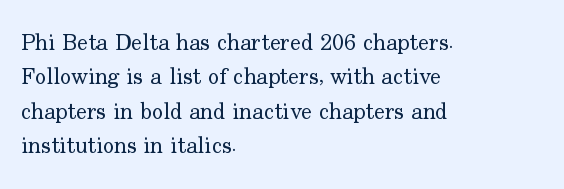
The vertical gap from one line to the next is medium. These lines were composed using upright roman letters. Horizontal alignment here is leftward, the default for most running prose. The gaps between neighbouring characters are ordinary and unremarkable. Weight: regular or lighter.
